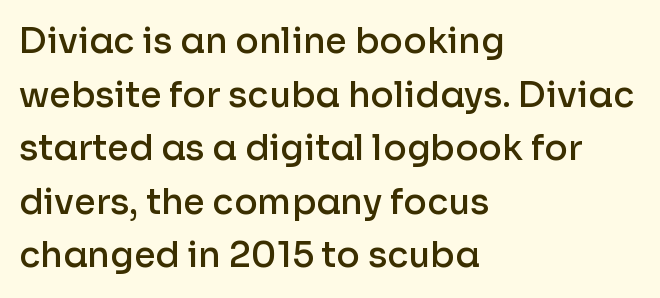
The image shows 35 px semibold sans-serif type, upright; set left-aligned, normal line spacing (1.53x), normal letter spacing, not underlined; low stroke contrast and a medium x-height.
